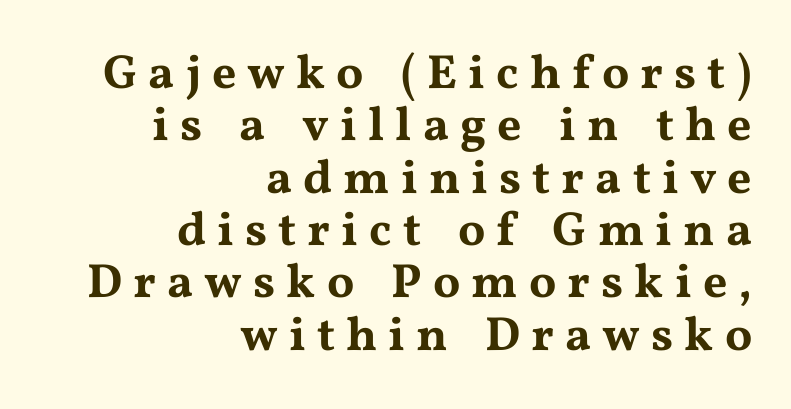
These lines are composed in type with serifs. Spacing verdict: proportional, widths tailored to each character. The rag falls on the left side of this text block. How would I describe the line gaps? Narrow and economical.
